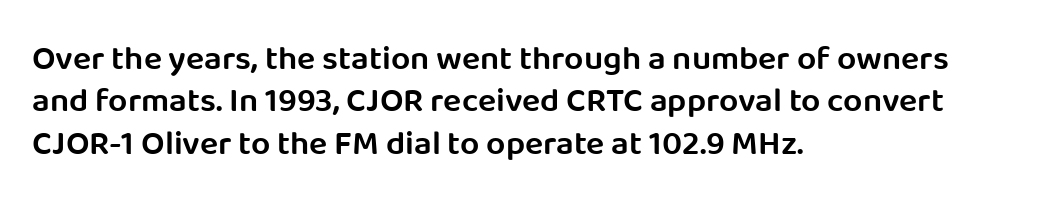
Each letter's strokes conclude bluntly, with no projecting serifs. The setting favours the left margin, as ordinary paragraphs usually do. The rows are spaced the way most documents space them. The passage shown is semibold, sitting just below true bold. It's the straight-up-and-down kind of type. The baseline area is clear.
